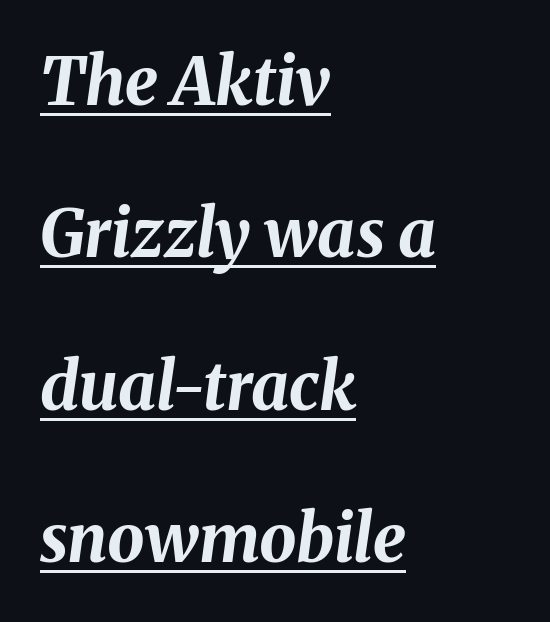
Q: Is the text bold? A: Yes.
Q: Is the text italic (slanted)? A: Yes, it leans right by about 8 degrees.
Q: Is the text underlined? A: Yes.
Q: How is the paragraph aligned? A: Left-aligned.
Q: Is the spacing between letters normal or unusually wide? A: Normal.
Q: Is the spacing between lines tight, normal or loose? A: Loose.
Q: Width (condensed, normal, or wide)? A: Normal.
Q: Stroke contrast? A: Medium.
Q: x-height? A: Medium.
Q: Monospaced? A: No.
